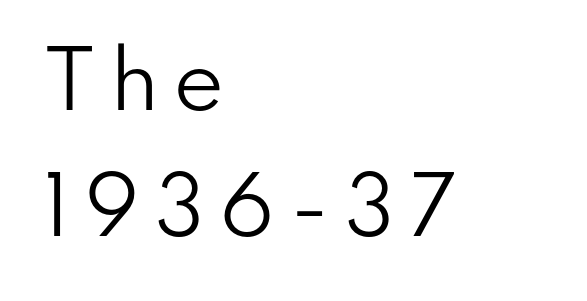
Q: Is the text bold? A: No.
Q: Is the text italic (slanted)? A: No, it is upright.
Q: Is the typeface a serif or a sans-serif typeface? A: Sans-serif.
Q: Is the text underlined? A: No.
Q: How is the paragraph aligned? A: Left-aligned.
Q: Is the spacing between lines tight, normal or loose? A: Normal.
Q: Width (condensed, normal, or wide)? A: Normal.
Q: Stroke contrast? A: Low.
Q: x-height? A: Small.
Q: Monospaced? A: No.
